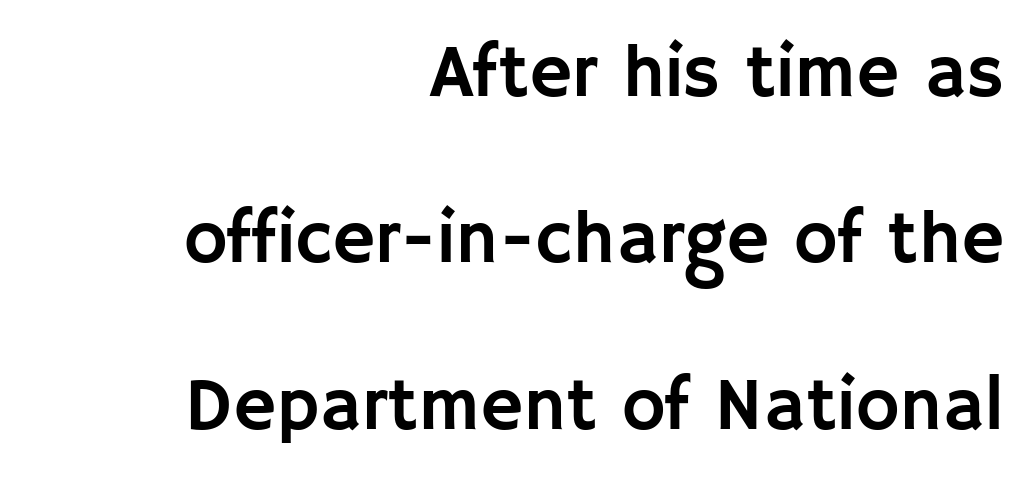
{"serif": "no", "italic": "no", "width": "normal", "stroke_contrast": "low", "x_height": "large", "monospaced": "no", "underline": "no", "align": "right", "line_spacing": "loose", "line_spacing_ratio": 2.25, "letter_spacing": "normal", "letter_spacing_em": 0.0, "glyph_px": 74}
